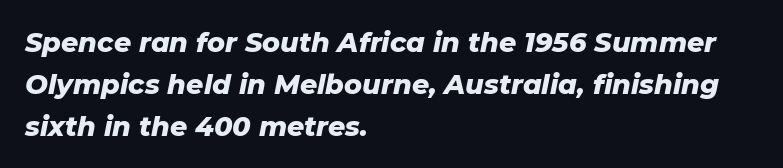
{"italic": "yes", "lean": "right", "slant_degrees": 11, "bold": "yes", "underline": "no", "align": "left", "line_spacing": "normal", "line_spacing_ratio": 1.55, "letter_spacing": "normal", "letter_spacing_em": 0.0, "glyph_px": 27}
